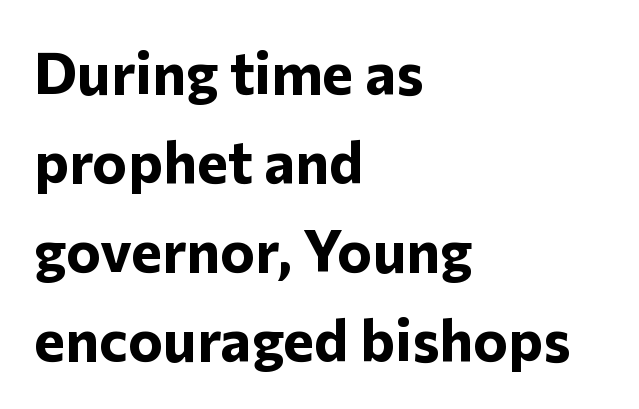
{"serif": "no", "italic": "no", "bold": "yes", "weight": "bold", "width": "normal", "stroke_contrast": "low", "x_height": "medium", "monospaced": "no", "underline": "no", "align": "left", "line_spacing": "normal", "line_spacing_ratio": 1.51, "letter_spacing": "normal", "letter_spacing_em": 0.0, "glyph_px": 59}
